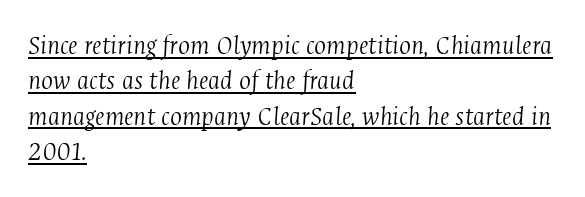
Line spacing here is normal. Does extra space separate the letters? No, they use regular spacing. Designer's note — italics engaged. Underlining? Definitely there. Varying glyph widths throughout — classic text-font behaviour. The ragged edge is on the right, which tells us the setting is flush left.
